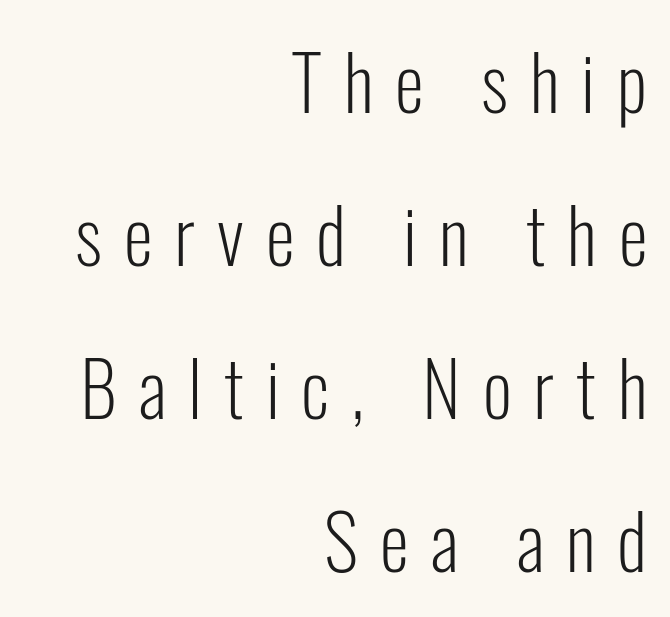
The image shows 75 px light, condensed sans-serif type, upright; set right-aligned, loose line spacing (2.04x), unusually wide letter spacing (+0.29 em), not underlined; low stroke contrast and a medium x-height.
